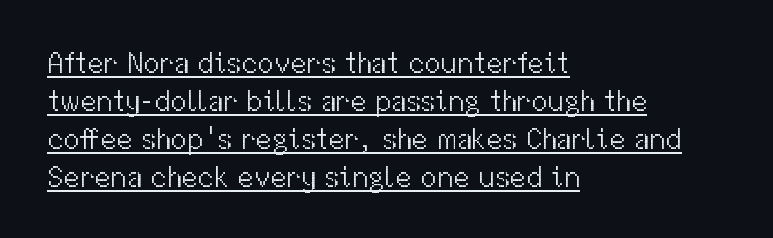
Stroke terminals: plain, sans-serif. The compositor pushed each line to the left boundary. Has an underline been added? It has. The passage shown is typed in a proportional face where columns would drift. The letters sit at their default tracking, neither squeezed nor spread.
